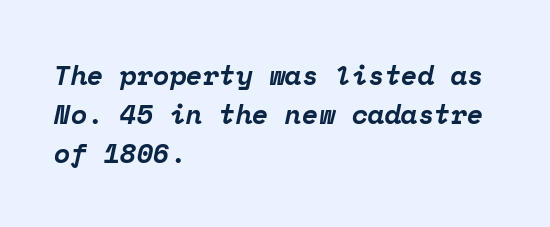
Q: Is the text bold? A: Yes.
Q: Is the text italic (slanted)? A: Yes, it leans right by about 12 degrees.
Q: Is the text underlined? A: No.
Q: How is the paragraph aligned? A: Left-aligned.
Q: Is the spacing between letters normal or unusually wide? A: Normal.
Q: Is the spacing between lines tight, normal or loose? A: Normal.
